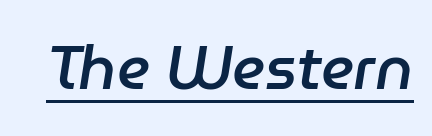
Compared with typical body copy, the letter spacing here is the same. Looks like someone drew a line under every word here. Character widths vary here, with narrow letters taking less room than wide ones. Slightly chunky letters — semibold, I'd say, not full bold. Observe the lean: these are italic letterforms.
